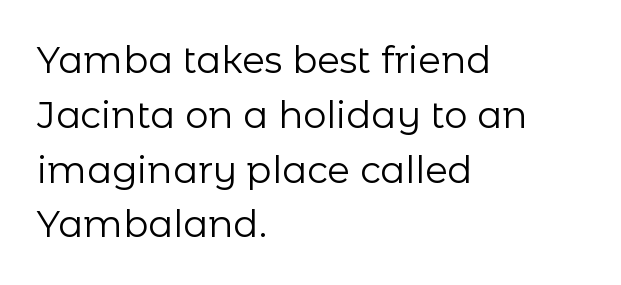
Q: Is the text bold? A: No.
Q: Is the text italic (slanted)? A: No, it is upright.
Q: Is the typeface a serif or a sans-serif typeface? A: Sans-serif.
Q: Is the text underlined? A: No.
Q: How is the paragraph aligned? A: Left-aligned.
Q: Is the spacing between letters normal or unusually wide? A: Normal.
Q: Is the spacing between lines tight, normal or loose? A: Normal.
Q: Width (condensed, normal, or wide)? A: Normal.
Q: Stroke contrast? A: Low.
Q: x-height? A: Medium.
Q: Monospaced? A: No.
